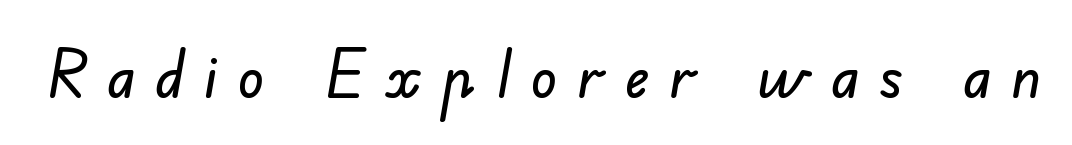
Q: Is the typeface a serif or a sans-serif typeface? A: Sans-serif.
Q: Is the text underlined? A: No.
Q: Is the spacing between letters normal or unusually wide? A: Unusually wide.
Q: Width (condensed, normal, or wide)? A: Normal.
Q: Stroke contrast? A: Low.
Q: x-height? A: Small.
Q: Monospaced? A: No.
